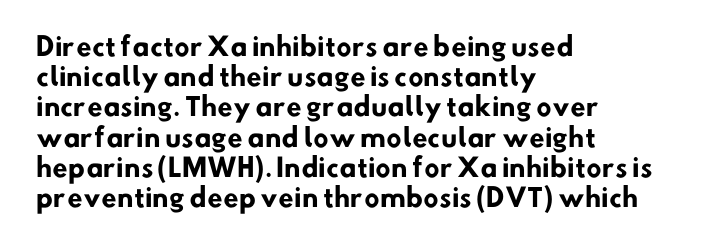
The image shows 25 px bold type; set left-aligned, line spacing 1.21x, normal letter spacing, not underlined.
